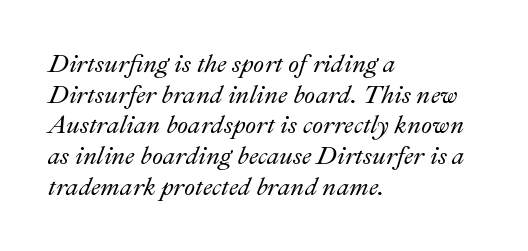
Q: Is the text italic (slanted)? A: Yes, it leans right by about 22 degrees.
Q: Is the text underlined? A: No.
Q: How is the paragraph aligned? A: Left-aligned.
Q: Is the spacing between letters normal or unusually wide? A: Normal.
